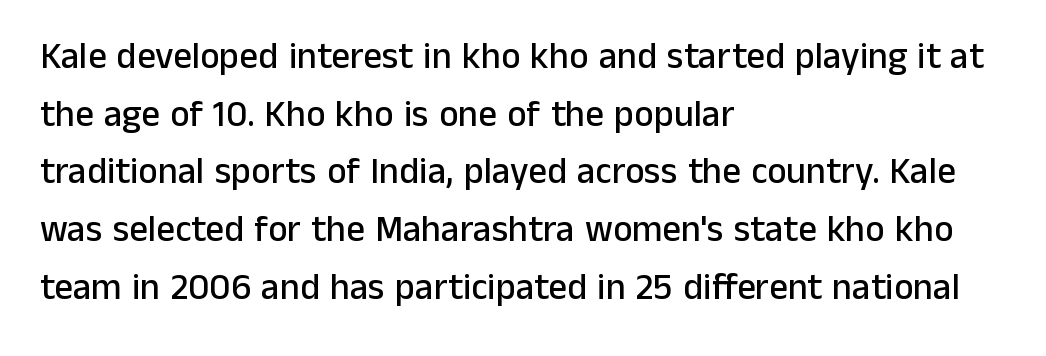
Posture: upright roman. The typesetter chose a ragged-right arrangement here. Letter spacing: default. The characters display no serif detailing; their extremities are plain.
